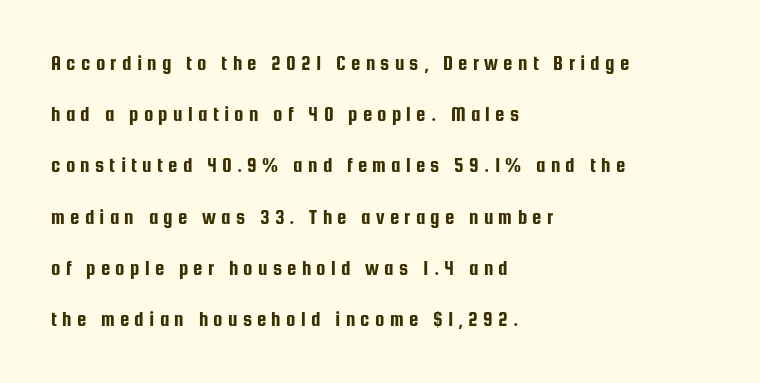
The image shows 21 px text type, upright; set left-aligned, loose line spacing (2.44x), unusually wide letter spacing (+0.25 em), not underlined.
